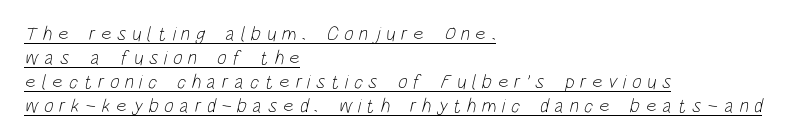
Q: Is the text bold? A: No.
Q: Is the text underlined? A: Yes.
Q: How is the paragraph aligned? A: Left-aligned.
Q: Is the spacing between letters normal or unusually wide? A: Unusually wide.
